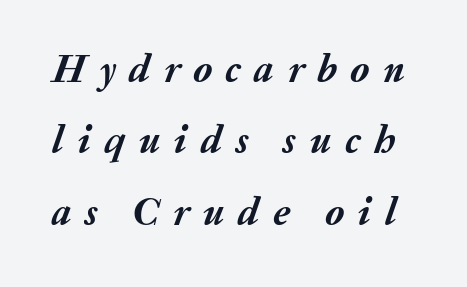
Q: Is the text bold? A: Yes.
Q: Is the text italic (slanted)? A: Yes, it leans right by about 20 degrees.
Q: Is the text underlined? A: No.
Q: Is the spacing between letters normal or unusually wide? A: Unusually wide.
Q: Width (condensed, normal, or wide)? A: Normal.
Q: Stroke contrast? A: Medium.
Q: x-height? A: Medium.
Q: Monospaced? A: No.
